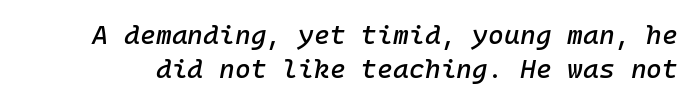
{"italic": "yes", "lean": "right", "slant_degrees": 10, "underline": "no", "line_spacing": "normal", "line_spacing_ratio": 1.25, "letter_spacing": "normal", "letter_spacing_em": 0.0, "glyph_px": 27}
